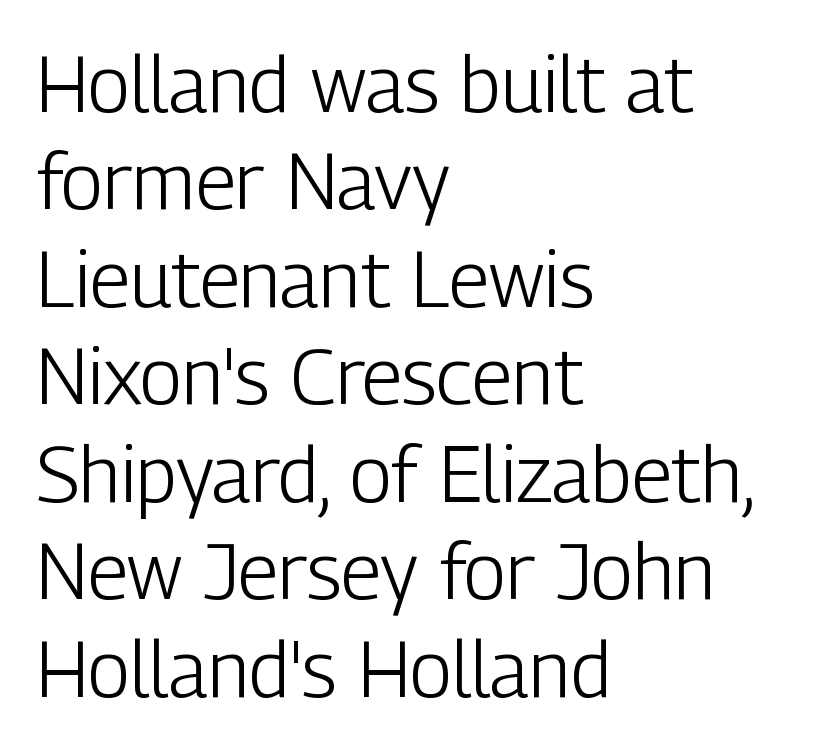
The image shows 78 px light, condensed sans-serif type, upright; set left-aligned, normal line spacing (1.25x), normal letter spacing, not underlined; low stroke contrast and a medium x-height.
